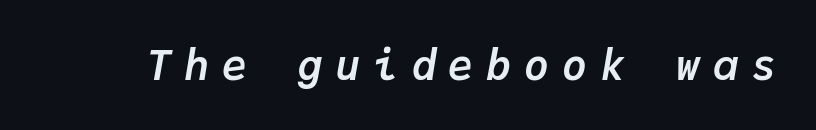
The image shows 42 px semibold type, italic (leaning right), monospaced; set unusually wide letter spacing (+0.3 em), not underlined; low stroke contrast and a medium x-height.
